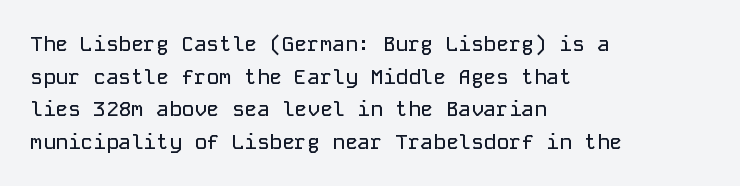
The image shows 21 px text type, upright; set left-aligned, normal line spacing (1.55x), normal letter spacing, not underlined.
